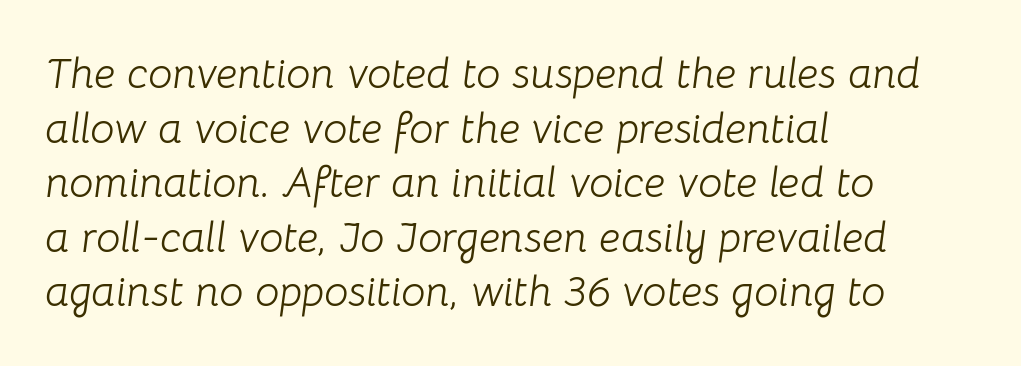
Would a proofreader flag this as italicized? Yes. Is the type heavy? It reads as light-to-regular instead. The passage shown is typed in a proportional face where columns would drift. Casual observation: everything's shoved over to the left.
